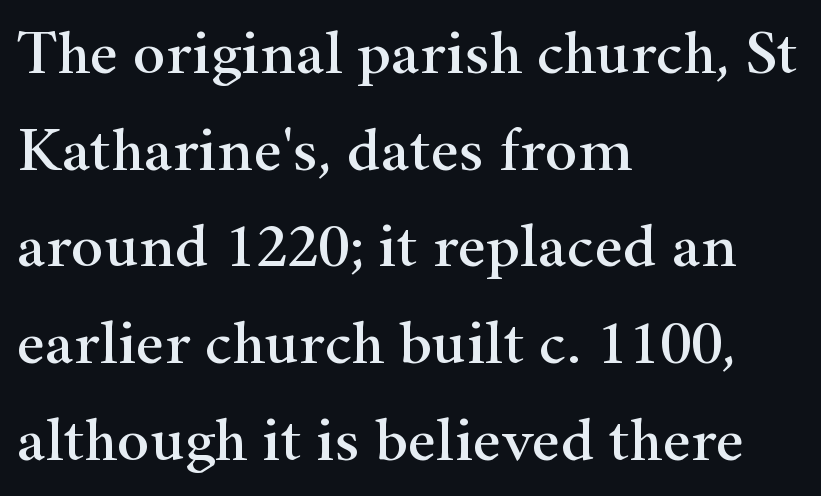
Each row of text sits above clean, open space. Letterform terminals end in serifs throughout the passage. A typesetter would mark this as roman, not italic. Characters follow at the spacing the type designer built in. The typesetter chose a ragged-right arrangement here.
